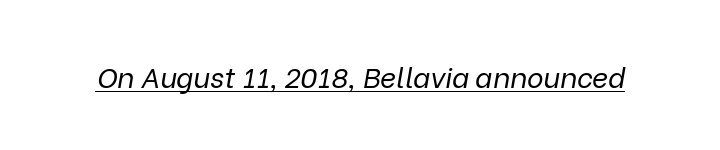
Look at the tracking — it's just the regular setting, nothing added. Summary of weight: not heavy and not bold. The letters advance in unequal steps, a hallmark of proportional type. Does a line run under the words? Yes, clearly. If you drew a line through each stem, it would be angled.
